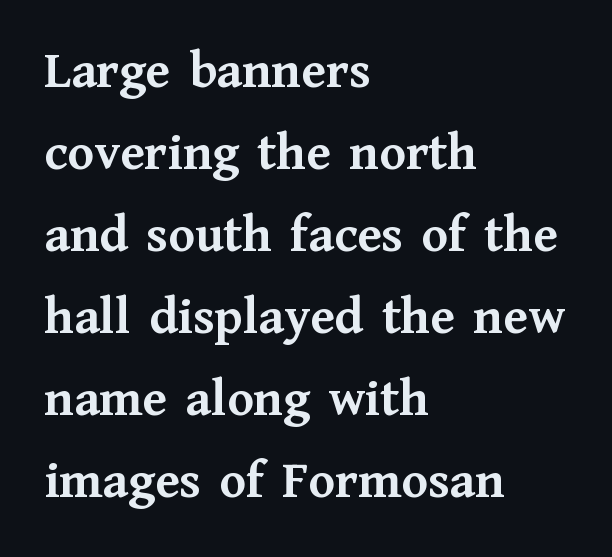
Compared with typical paragraphs, the rows here are spaced about the same. The lettering holds an erect, upright posture throughout. Is the block centered? No — it sits flush against the left margin. The letters carry serifs — small finishing strokes at the ends of their stems. As a designer I'd log this as weight 700, bold. You could not count columns in this text — the font is proportionally spaced.
